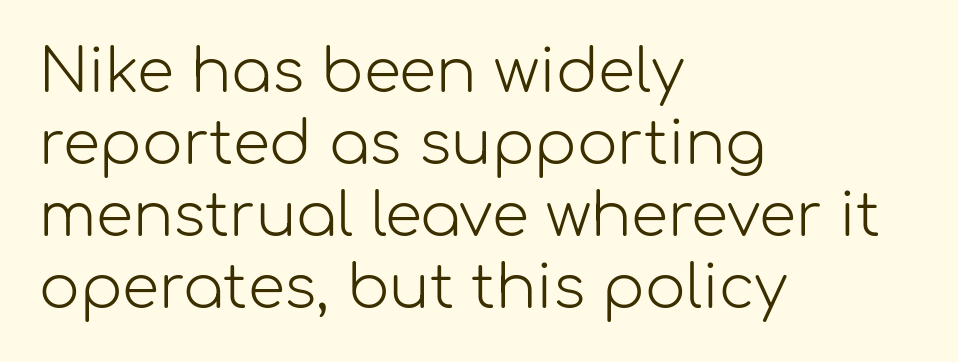
{"serif": "no", "italic": "no", "bold": "no", "weight": "light", "width": "normal", "stroke_contrast": "low", "x_height": "medium", "monospaced": "no", "underline": "no", "align": "left", "line_spacing_ratio": 1.2, "letter_spacing": "normal", "letter_spacing_em": 0.0, "glyph_px": 60}
